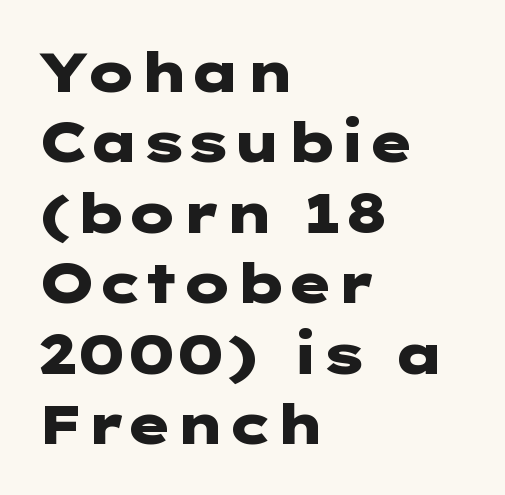
{"serif": "no", "italic": "no", "bold": "yes", "weight": "heavy", "width": "wide", "stroke_contrast": "low", "x_height": "medium", "underline": "no", "align": "left", "line_spacing": "normal", "line_spacing_ratio": 1.28, "letter_spacing": "normal", "letter_spacing_em": 0.0, "glyph_px": 55}
